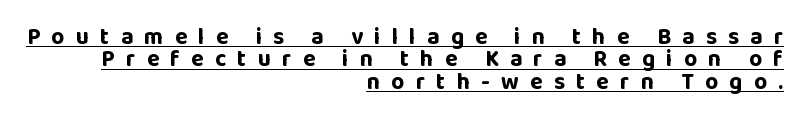
Quick note: underline on. Look at the stroke-to-counter ratio: heavy, a bold. The letters are spread apart with noticeably loose tracking. The space between consecutive lines is stingy. The lettering stays uniformly vertical, giving the passage a roman look.
